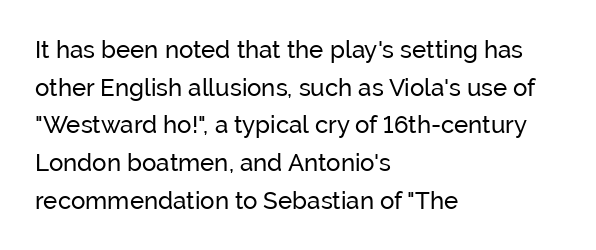
The setting favours the left margin, as ordinary paragraphs usually do. The face looks like a standard text weight, possibly lighter. Each row of text sits above clean, open space. Posture: straight, roman, zero tilt.
